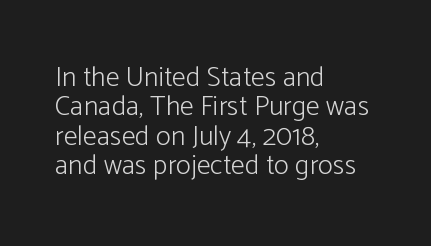
Horizontally, the lines are justified to the leading edge only. How would I describe the line gaps? Narrow and economical. Italic: no, the glyphs are upright roman. The face used here is proportionally spaced, like ordinary book or web type. The foot of each line stays bare and open.
